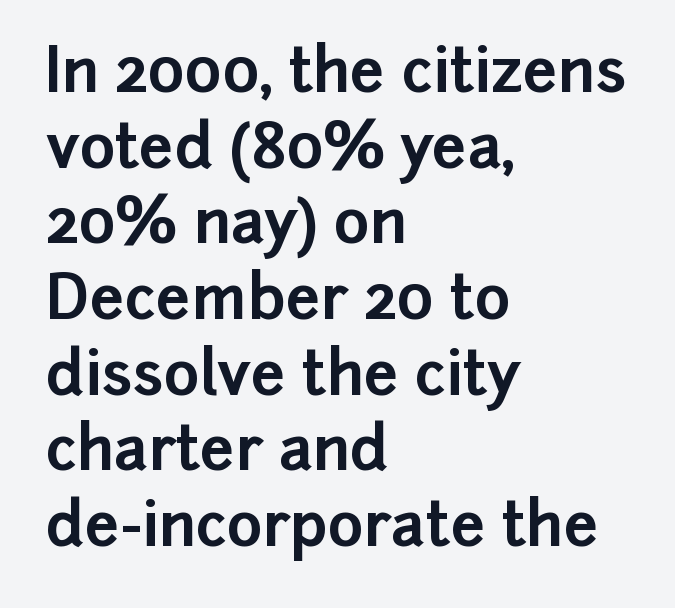
{"serif": "no", "italic": "no", "bold": "yes", "weight": "bold", "width": "normal", "stroke_contrast": "low", "x_height": "medium", "monospaced": "no", "underline": "no", "align": "left", "line_spacing_ratio": 1.24, "letter_spacing": "normal", "letter_spacing_em": 0.0, "glyph_px": 61}
